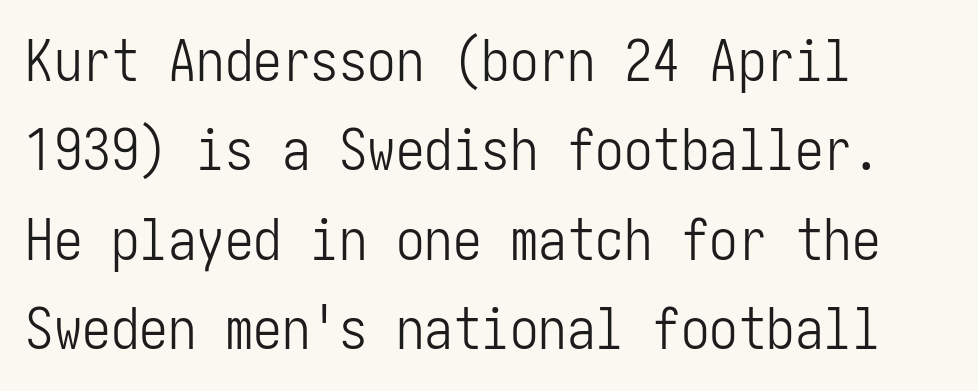
Glyph-to-glyph distance matches everyday printed text. Honestly, the row spacing looks completely unremarkable. Nothing sits at the stroke ends, so this counts as sans-serif. Has an underline been added? It has not. The lines in this sample share a left origin and differ only in where they stop. Bold? No — there's no thickening of the strokes.
